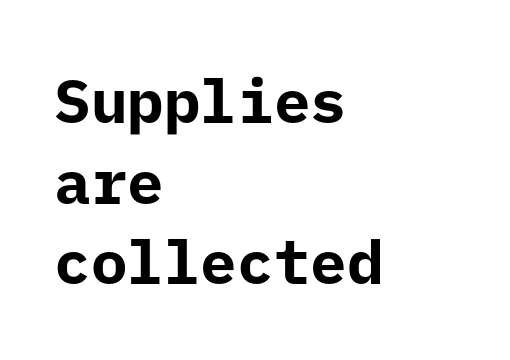
Q: Is the text bold? A: Yes.
Q: Is the text italic (slanted)? A: No, it is upright.
Q: Is the typeface a serif or a sans-serif typeface? A: Sans-serif.
Q: Is the text underlined? A: No.
Q: How is the paragraph aligned? A: Left-aligned.
Q: Is the spacing between letters normal or unusually wide? A: Normal.
Q: Is the spacing between lines tight, normal or loose? A: Normal.
Q: Width (condensed, normal, or wide)? A: Normal.
Q: Stroke contrast? A: Low.
Q: x-height? A: Medium.
